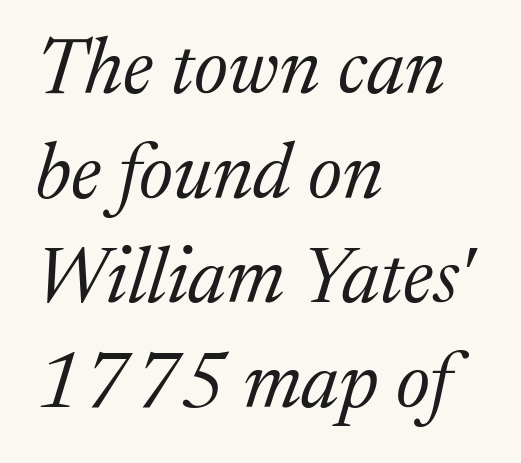
Q: Is the text bold? A: No.
Q: Is the text italic (slanted)? A: Yes, it leans right by about 17 degrees.
Q: Is the typeface a serif or a sans-serif typeface? A: Serif.
Q: Is the text underlined? A: No.
Q: How is the paragraph aligned? A: Left-aligned.
Q: Is the spacing between letters normal or unusually wide? A: Normal.
Q: Is the spacing between lines tight, normal or loose? A: Normal.
Q: Width (condensed, normal, or wide)? A: Normal.
Q: Stroke contrast? A: Medium.
Q: x-height? A: Medium.
Q: Monospaced? A: No.
